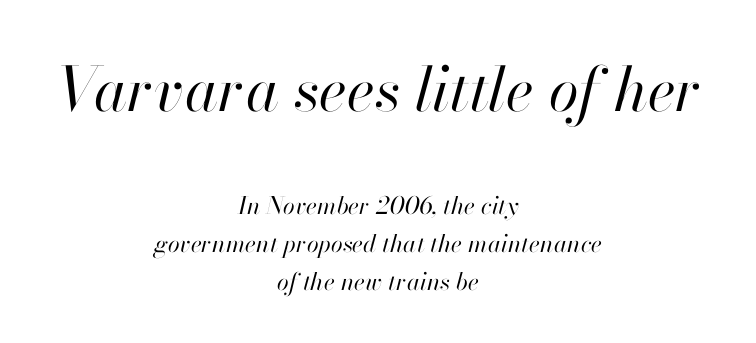
The image shows 61 px regular-weight type, italic (leaning right); set centered, normal line spacing (1.58x), normal letter spacing, not underlined; the first (top) block is 2.54x larger; high stroke contrast and a small x-height.
